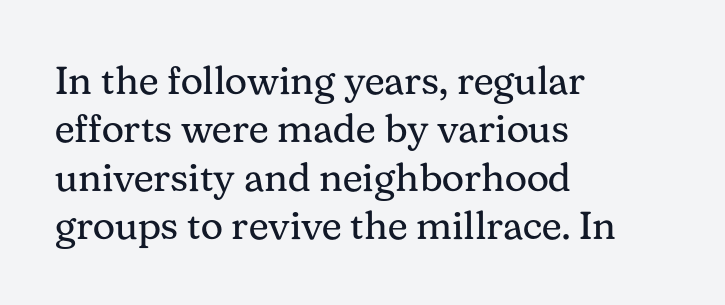
{"serif": "yes", "italic": "no", "bold": "no", "weight": "regular", "width": "normal", "stroke_contrast": "medium", "x_height": "medium", "monospaced": "no", "underline": "no", "align": "left", "line_spacing_ratio": 1.24, "letter_spacing": "normal", "letter_spacing_em": 0.0, "glyph_px": 39}
